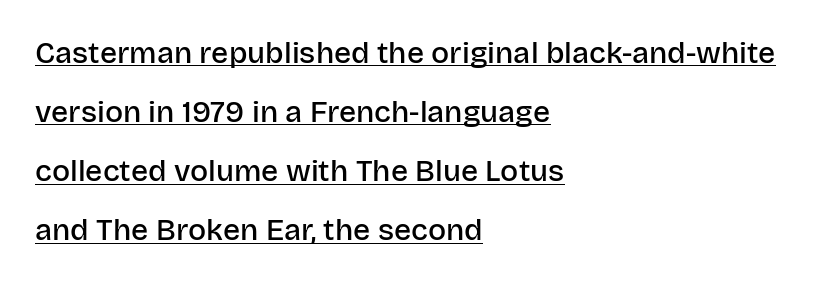
{"serif": "no", "italic": "no", "bold": "semi", "weight": "semibold", "width": "normal", "stroke_contrast": "low", "x_height": "large", "monospaced": "no", "underline": "yes", "align": "left", "line_spacing": "loose", "line_spacing_ratio": 1.97, "letter_spacing": "normal", "letter_spacing_em": 0.0, "glyph_px": 30}
